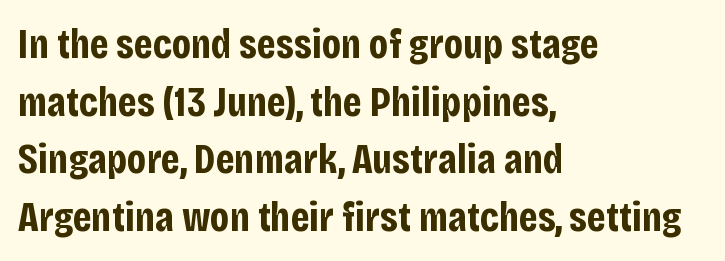
Typographically, this falls in the sans-serif category. The face used here has the dense, thick strokes of a bold. Think of a printed novel: that variable character pitch is what you see here. You could call the tracking neutral — neither tight nor loose.
